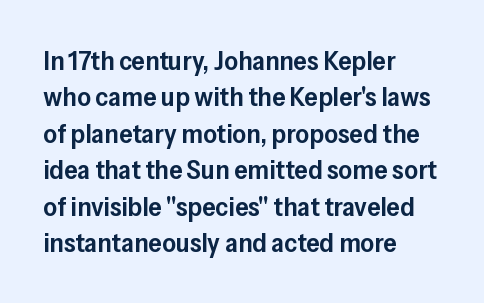
Heft: intermediate — a semibold. The block of text has a typical density, with ordinary space between rows. Descenders hang freely into open space. The rendering anchors every line to the left-hand side.
